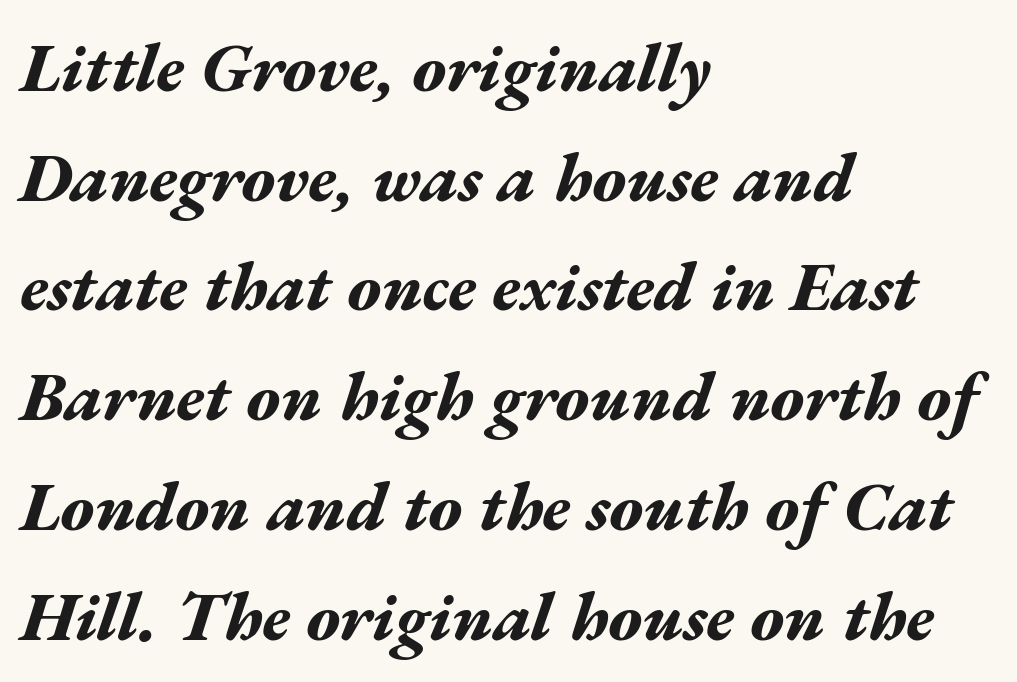
Q: Is the text bold? A: Yes.
Q: Is the text italic (slanted)? A: Yes, it leans right by about 17 degrees.
Q: Is the text underlined? A: No.
Q: How is the paragraph aligned? A: Left-aligned.
Q: Is the spacing between letters normal or unusually wide? A: Normal.
Q: Is the spacing between lines tight, normal or loose? A: Normal.
Q: Width (condensed, normal, or wide)? A: Wide.
Q: Stroke contrast? A: Medium.
Q: x-height? A: Medium.
Q: Monospaced? A: No.
